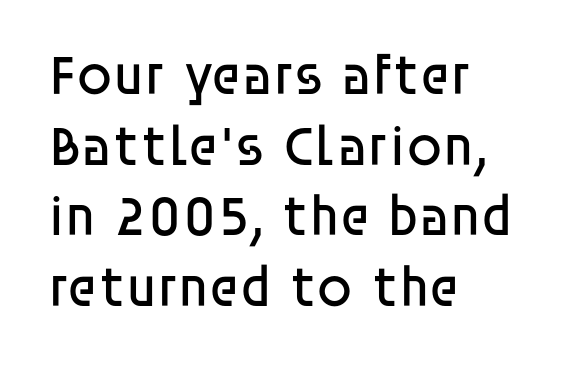
{"serif": "no", "italic": "no", "bold": "no", "weight": "regular", "width": "normal", "stroke_contrast": "low", "x_height": "large", "monospaced": "no", "underline": "no", "align": "left", "line_spacing_ratio": 1.24, "letter_spacing": "normal", "letter_spacing_em": 0.0, "glyph_px": 57}
